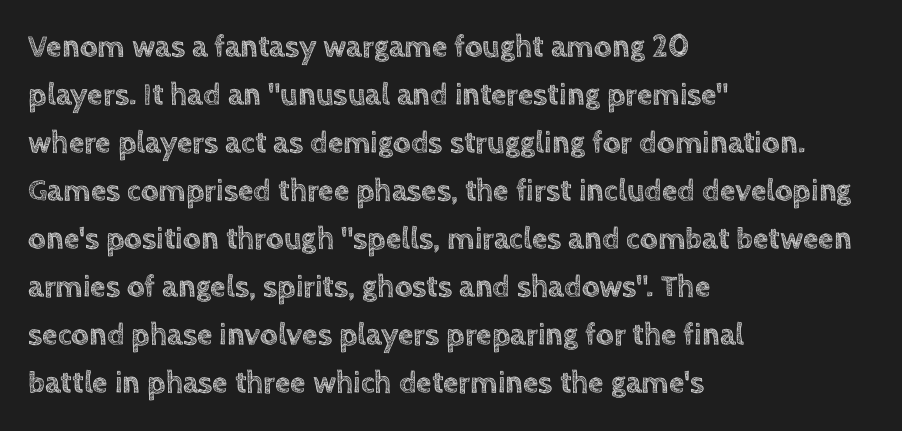
The image shows 31 px text type, upright; set left-aligned, normal line spacing (1.55x), normal letter spacing, not underlined; a large x-height.
